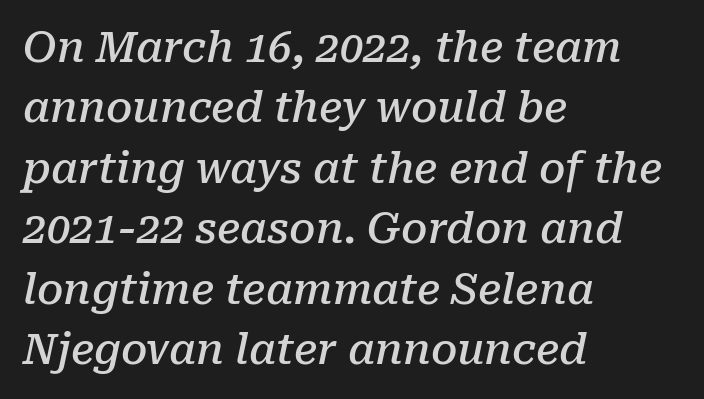
Reading down the column, the eye jumps a familiar distance to each next line. In CSS terms this would be text-align: left. In terms of posture, this sample is oblique. Caption: semibold face, moderately heavy strokes. Plain, unruled lines of type.
